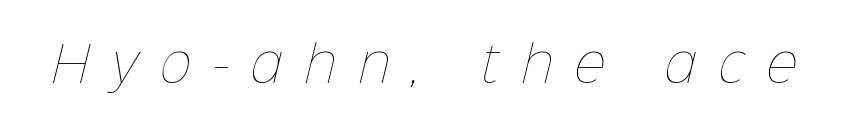
The image shows 48 px thin type; set unusually wide letter spacing (+0.47 em), not underlined; low stroke contrast and a medium x-height.
